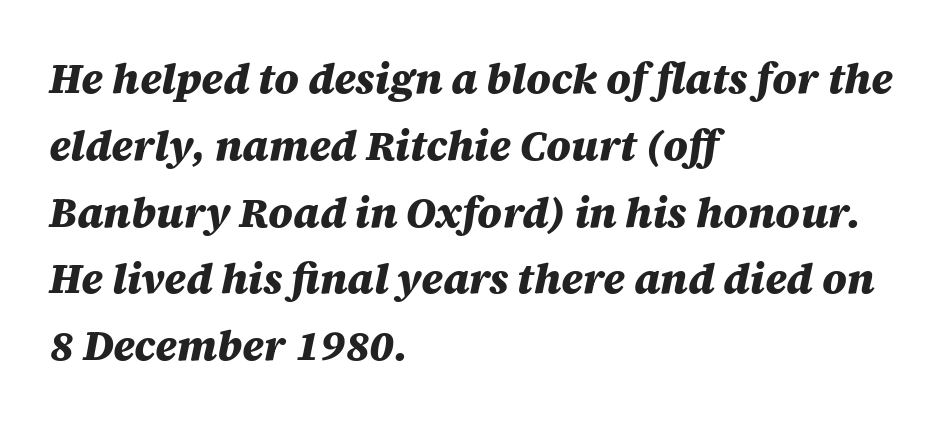
{"italic": "yes", "lean": "right", "slant_degrees": 12, "bold": "yes", "weight": "heavy", "width": "normal", "stroke_contrast": "medium", "x_height": "large", "monospaced": "no", "underline": "no", "align": "left", "line_spacing": "normal", "line_spacing_ratio": 1.59, "letter_spacing": "normal", "letter_spacing_em": 0.0, "glyph_px": 42}
